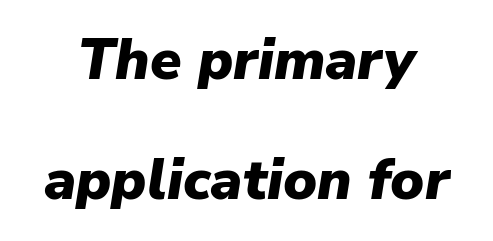
In terms of weight, the rendering is a true, heavy bold. The designer dialed line spacing up above the default. Each letter keeps its own natural width here, so spacing adapts to shape. Every character sits at an angle, as italics do. Standard letterfit; no display-style spreading of the glyphs.
